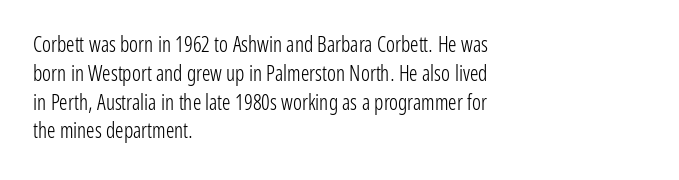
{"italic": "no", "bold": "no", "underline": "no", "align": "left", "line_spacing": "normal", "line_spacing_ratio": 1.37, "letter_spacing": "normal", "letter_spacing_em": 0.0, "glyph_px": 21}
